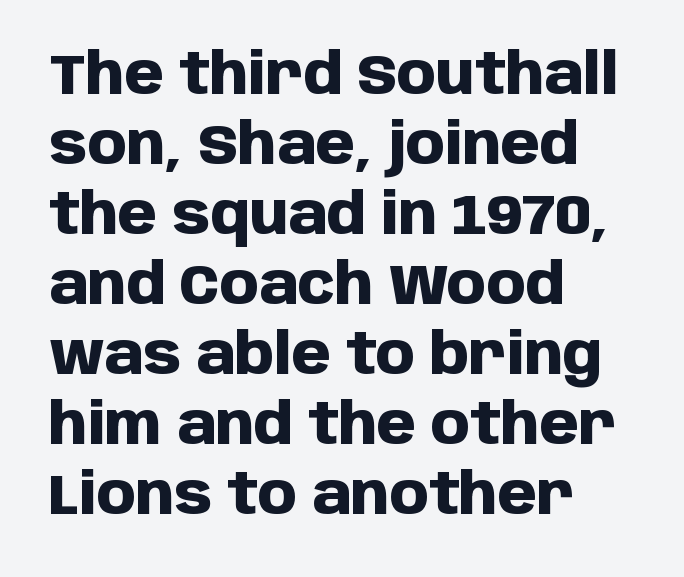
The image shows 56 px heavy sans-serif type, upright; set left-aligned, normal line spacing (1.25x), normal letter spacing, not underlined; low stroke contrast and a large x-height.
